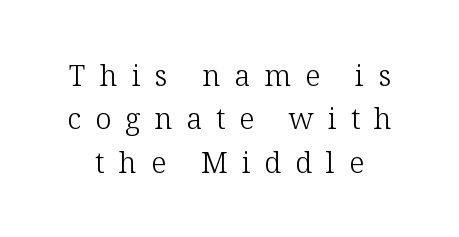
The image shows 29 px light serif type, upright; set normal line spacing (1.5x), unusually wide letter spacing (+0.48 em), not underlined; low stroke contrast and a medium x-height.
